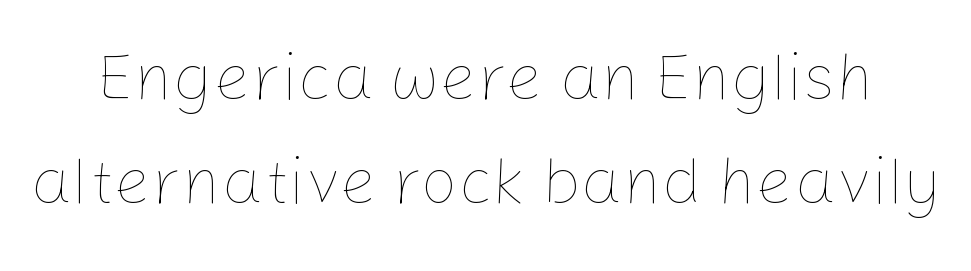
The image shows 66 px thin type, upright; set normal line spacing (1.58x), normal letter spacing, not underlined; low stroke contrast and a medium x-height.
